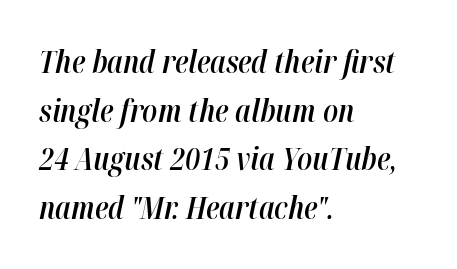
Lines of text with bare space underneath. Observe the ordinary spacing: letters are neighbours, not strangers. This is oblique type, the kind used for emphasis or titles. The rendering uses natural spacing where letterforms have individual widths.
